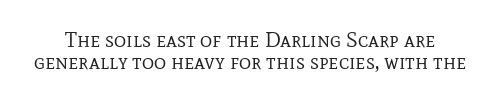
The image shows 21 px text type, upright; set tight line spacing (1.06x), normal letter spacing, not underlined.
